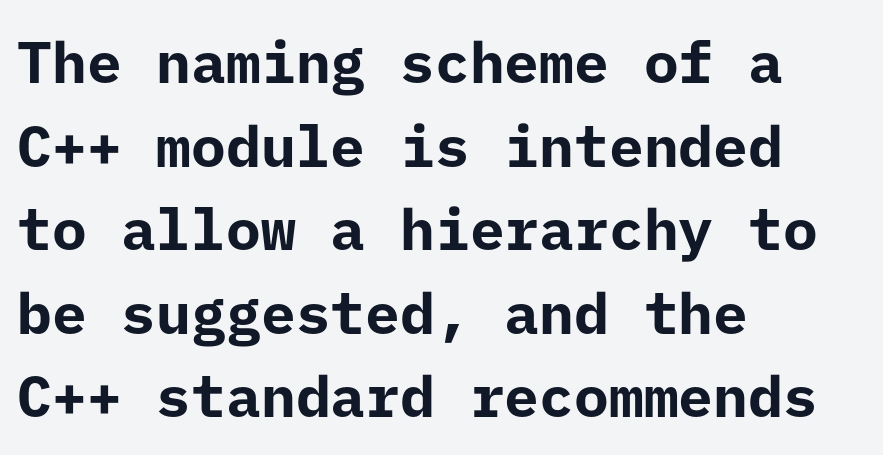
{"serif": "no", "italic": "no", "bold": "yes", "weight": "bold", "width": "normal", "stroke_contrast": "low", "x_height": "medium", "underline": "no", "align": "left", "line_spacing": "normal", "line_spacing_ratio": 1.44, "letter_spacing": "normal", "letter_spacing_em": 0.0, "glyph_px": 58}
